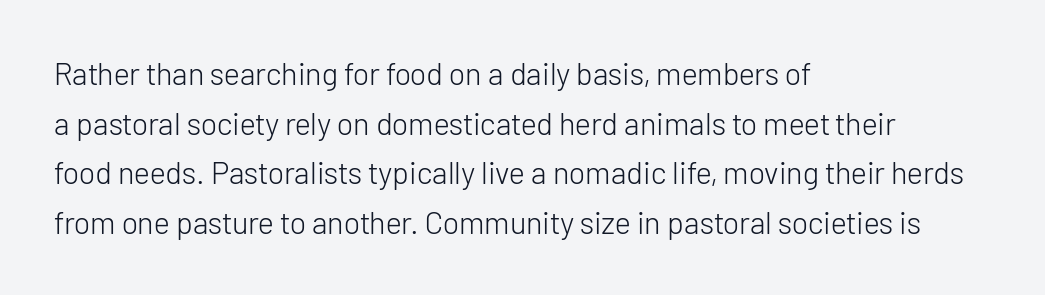
Q: Is the text bold? A: No.
Q: Is the text italic (slanted)? A: No, it is upright.
Q: Is the typeface a serif or a sans-serif typeface? A: Sans-serif.
Q: Is the text underlined? A: No.
Q: How is the paragraph aligned? A: Left-aligned.
Q: Is the spacing between letters normal or unusually wide? A: Normal.
Q: Is the spacing between lines tight, normal or loose? A: Normal.
Q: Width (condensed, normal, or wide)? A: Normal.
Q: Stroke contrast? A: Low.
Q: x-height? A: Medium.
Q: Monospaced? A: No.
